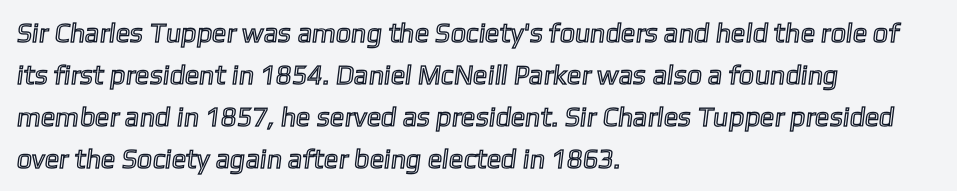
The image shows 27 px text type; set left-aligned, normal line spacing (1.56x), normal letter spacing, not underlined.
